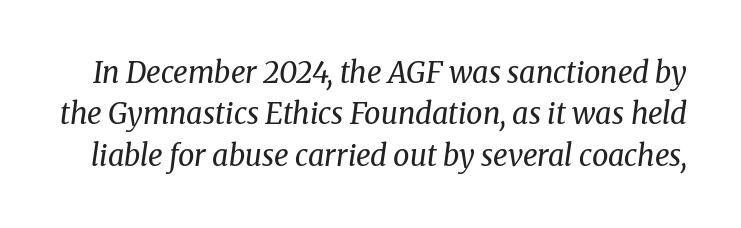
Q: Is the text bold? A: No.
Q: Is the text italic (slanted)? A: Yes, it leans right by about 8 degrees.
Q: Is the typeface a serif or a sans-serif typeface? A: Serif.
Q: Is the text underlined? A: No.
Q: Is the spacing between letters normal or unusually wide? A: Normal.
Q: Is the spacing between lines tight, normal or loose? A: Normal.
Q: Width (condensed, normal, or wide)? A: Normal.
Q: Stroke contrast? A: Medium.
Q: x-height? A: Medium.
Q: Monospaced? A: No.
